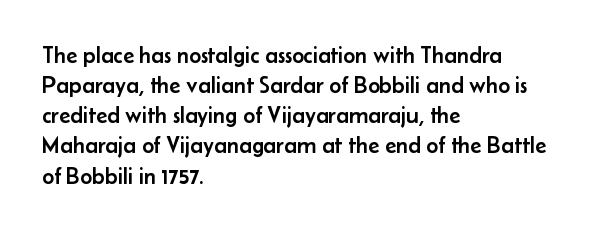
Q: Is the text italic (slanted)? A: No, it is upright.
Q: Is the text underlined? A: No.
Q: How is the paragraph aligned? A: Left-aligned.
Q: Is the spacing between letters normal or unusually wide? A: Normal.
Q: Is the spacing between lines tight, normal or loose? A: Normal.
